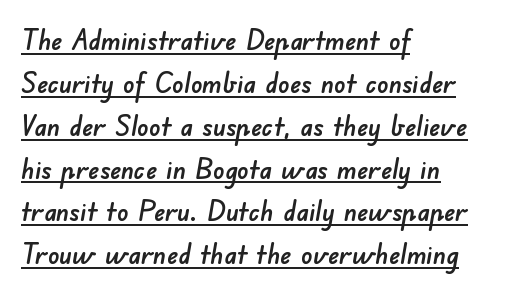
The image shows 28 px sans-serif type; set left-aligned, normal line spacing (1.53x), normal letter spacing, underlined; low stroke contrast and a small x-height.
